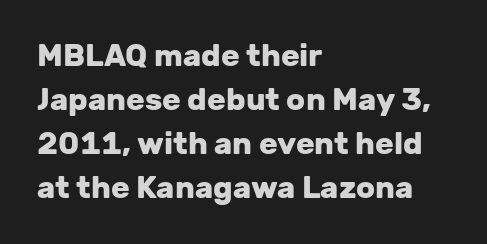
Bold? Absolutely — the strokes are thick and heavy. It's the straight-up-and-down kind of type. The letters carry no serifs — their stems end cleanly without finishing strokes. Honestly, the row spacing looks completely unremarkable. Looks like regular typesetting: each glyph gets only the width it needs.
